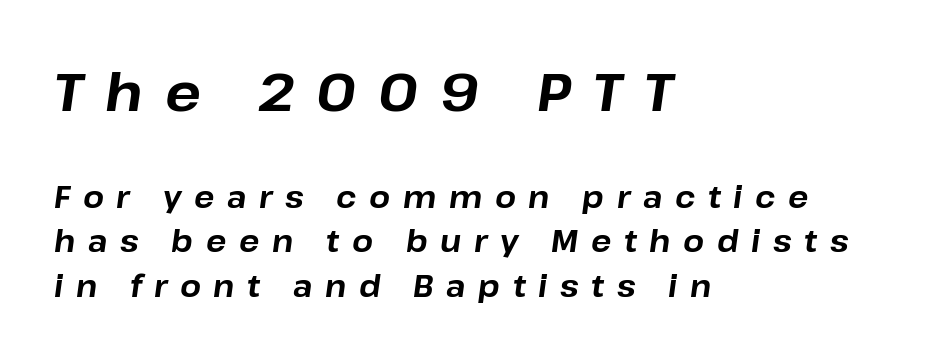
Q: Is the text bold? A: Yes.
Q: Is the text italic (slanted)? A: Yes, it leans right by about 8 degrees.
Q: Is the text underlined? A: No.
Q: How is the paragraph aligned? A: Left-aligned.
Q: Is the spacing between letters normal or unusually wide? A: Unusually wide.
Q: Is the spacing between lines tight, normal or loose? A: Normal.
Q: Which block of text is set in a larger size, the first (top) or the second (bottom)? A: The first (top) one.
Q: Width (condensed, normal, or wide)? A: Normal.
Q: Stroke contrast? A: Low.
Q: x-height? A: Medium.
Q: Monospaced? A: No.
